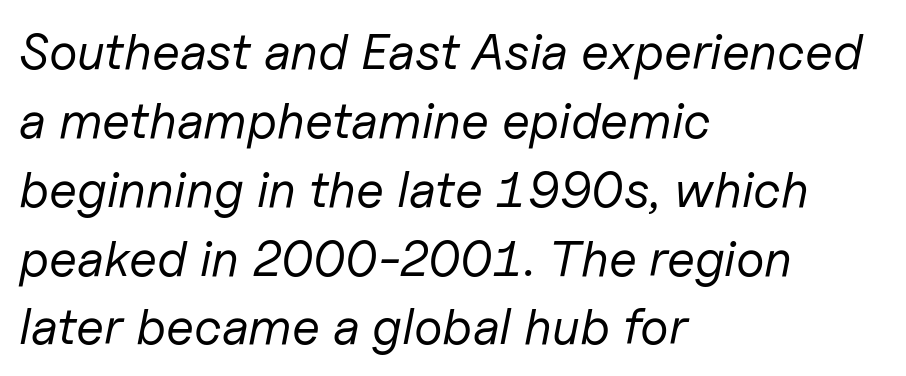
The image shows 51 px regular-weight type, italic (leaning right); set left-aligned, normal line spacing (1.35x), normal letter spacing, not underlined; low stroke contrast and a medium x-height.
